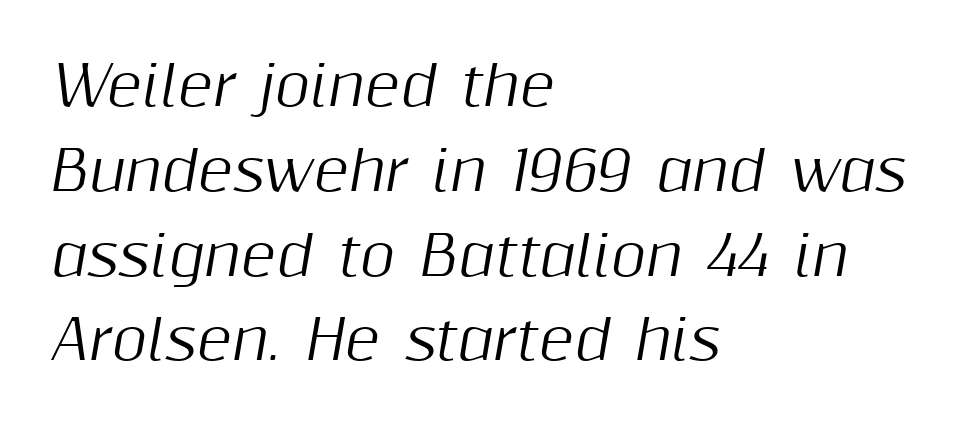
{"italic": "yes", "lean": "right", "slant_degrees": 10, "width": "normal", "stroke_contrast": "medium", "x_height": "medium", "monospaced": "no", "underline": "no", "align": "left", "line_spacing": "normal", "line_spacing_ratio": 1.57, "letter_spacing": "normal", "letter_spacing_em": 0.0, "glyph_px": 54}
